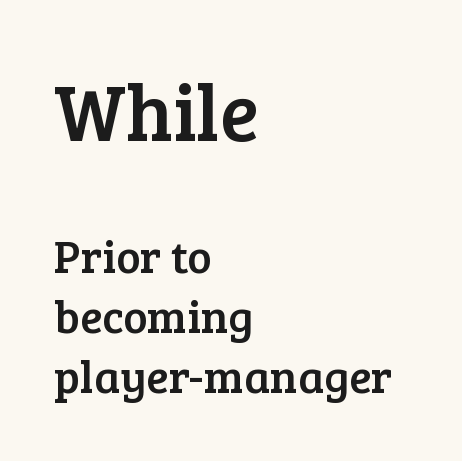
Q: Is the text italic (slanted)? A: No, it is upright.
Q: Is the typeface a serif or a sans-serif typeface? A: Serif.
Q: Is the text underlined? A: No.
Q: How is the paragraph aligned? A: Left-aligned.
Q: Is the spacing between letters normal or unusually wide? A: Normal.
Q: Is the spacing between lines tight, normal or loose? A: Normal.
Q: Which block of text is set in a larger size, the first (top) or the second (bottom)? A: The first (top) one.
Q: Width (condensed, normal, or wide)? A: Normal.
Q: Stroke contrast? A: Low.
Q: x-height? A: Medium.
Q: Monospaced? A: No.
